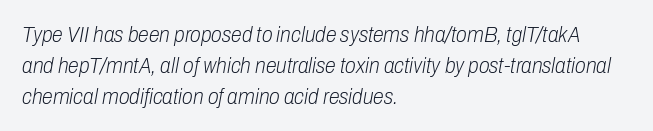
Q: Is the text bold? A: No.
Q: Is the text italic (slanted)? A: Yes, it leans right by about 10 degrees.
Q: Is the text underlined? A: No.
Q: How is the paragraph aligned? A: Left-aligned.
Q: Is the spacing between letters normal or unusually wide? A: Normal.
Q: Is the spacing between lines tight, normal or loose? A: Normal.
